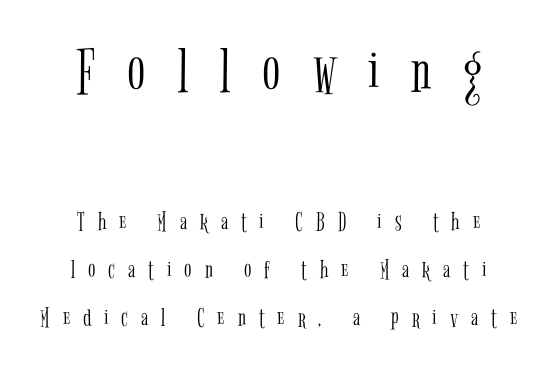
Weight class: somewhere from thin through regular. Quick note: not italic, upright. Classification — serif. The passage shown is not underscored anywhere. A student would notice the top passage is typeset larger than what follows. You could not count columns in this text — the font is proportionally spaced.
